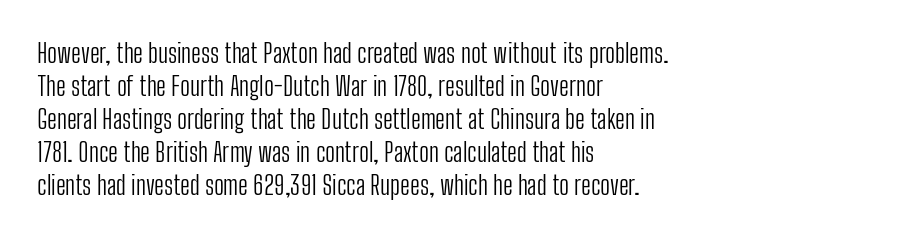
{"italic": "no", "bold": "no", "underline": "no", "align": "left", "line_spacing": "normal", "line_spacing_ratio": 1.27, "letter_spacing": "normal", "letter_spacing_em": 0.0, "glyph_px": 26}
